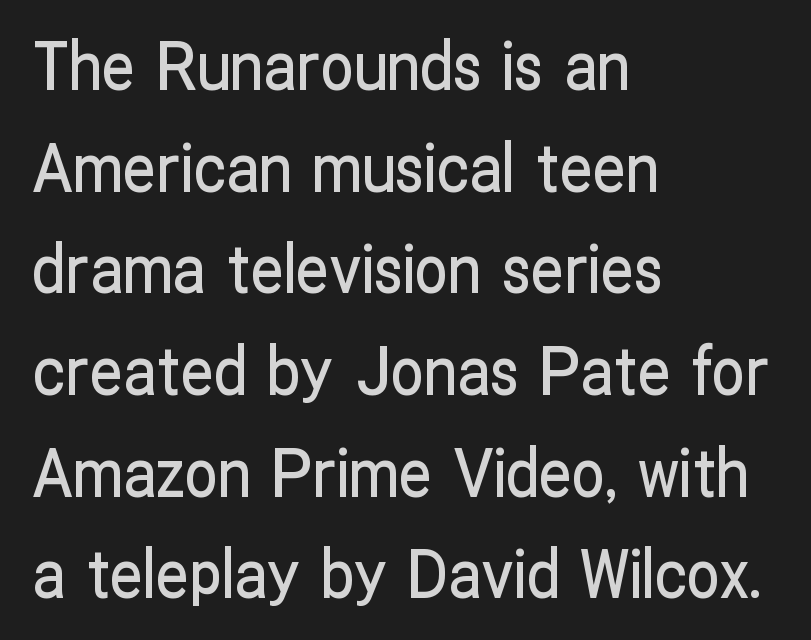
The image shows 66 px condensed sans-serif type, upright; set left-aligned, normal line spacing (1.54x), normal letter spacing, not underlined; low stroke contrast and a medium x-height.
